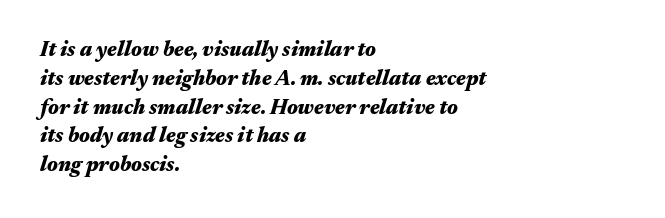
The image shows 21 px bold type, italic (leaning right); set left-aligned, normal line spacing (1.37x), normal letter spacing, not underlined.
